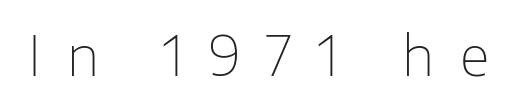
Q: Is the text bold? A: No.
Q: Is the text italic (slanted)? A: No, it is upright.
Q: Is the typeface a serif or a sans-serif typeface? A: Sans-serif.
Q: Is the text underlined? A: No.
Q: Is the spacing between letters normal or unusually wide? A: Unusually wide.
Q: Width (condensed, normal, or wide)? A: Normal.
Q: Stroke contrast? A: Low.
Q: x-height? A: Medium.
Q: Monospaced? A: No.
